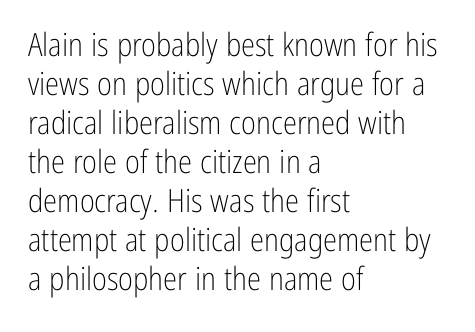
{"serif": "no", "italic": "no", "bold": "no", "weight": "light", "width": "condensed", "stroke_contrast": "low", "x_height": "medium", "monospaced": "no", "underline": "no", "align": "left", "line_spacing_ratio": 1.22, "letter_spacing": "normal", "letter_spacing_em": 0.0, "glyph_px": 32}
